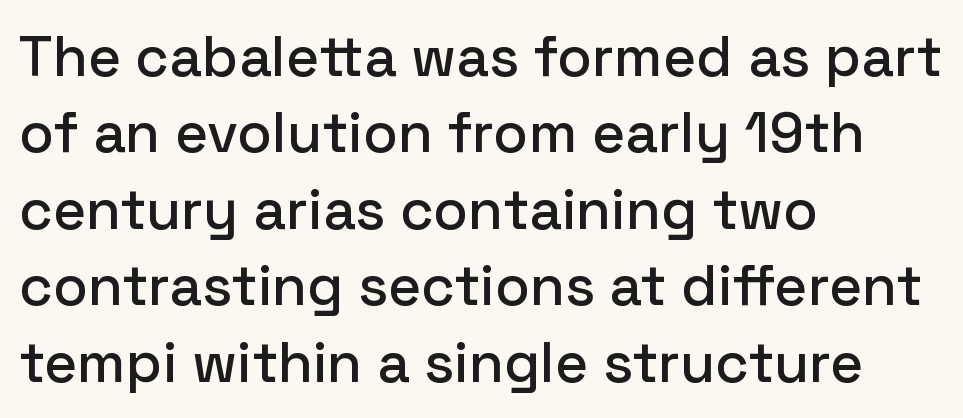
{"serif": "no", "italic": "no", "width": "normal", "stroke_contrast": "low", "x_height": "medium", "monospaced": "no", "underline": "no", "align": "left", "line_spacing": "normal", "line_spacing_ratio": 1.34, "letter_spacing": "normal", "letter_spacing_em": 0.0, "glyph_px": 57}
